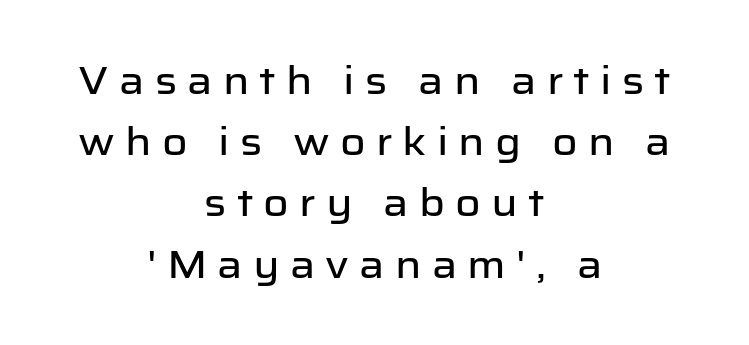
Here the designer chose a conventional face with non-uniform glyph widths. Do the letters lean? They stand straight. Classification — sans serif. Alignment: centered.
